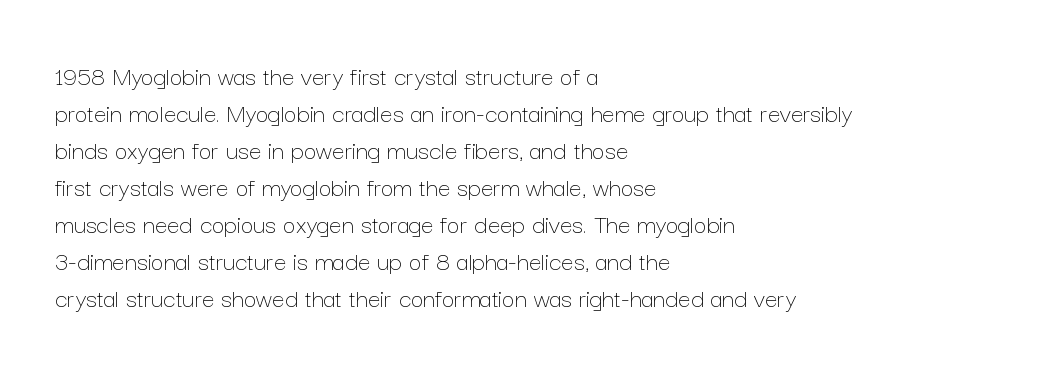
Here the designer chose a conventional face with non-uniform glyph widths. Unmarked baselines from the first word to the last. One glance says typical: line gaps are just what's usual. Look at the tracking — it's just the regular setting, nothing added. The letterforms sit at book weight or below. The axis of the letterforms is exactly vertical.
